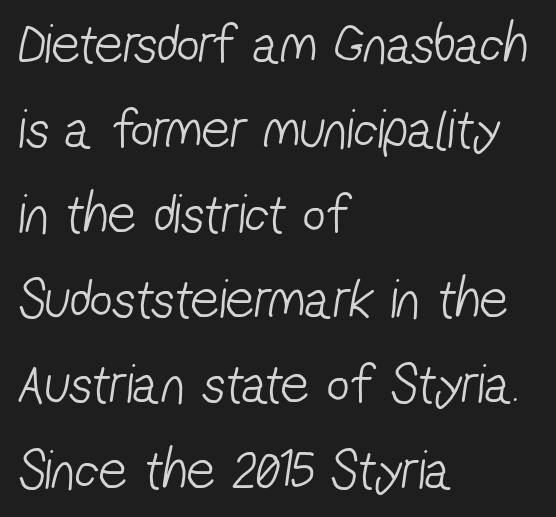
{"serif": "no", "bold": "no", "weight": "light", "width": "condensed", "stroke_contrast": "low", "x_height": "medium", "monospaced": "no", "underline": "no", "align": "left", "line_spacing": "normal", "line_spacing_ratio": 1.52, "letter_spacing": "normal", "letter_spacing_em": 0.0, "glyph_px": 56}
